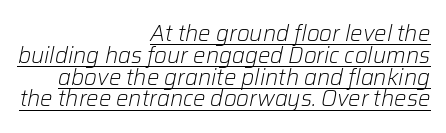
{"italic": "yes", "lean": "right", "slant_degrees": 12, "bold": "no", "underline": "yes", "align": "right", "line_spacing": "tight", "line_spacing_ratio": 0.99, "letter_spacing": "normal", "letter_spacing_em": 0.0, "glyph_px": 22}
